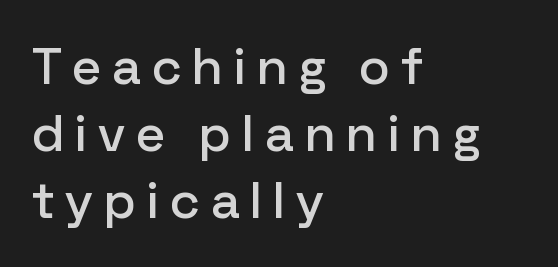
Display-style spreading of the glyphs; the letterfit is very open. Line spacing here is normal. Notice how the stems are strictly vertical — no italics here. Do the characters align in a grid? No, the font is proportional. Letters rest on an invisible, unmarked baseline.
